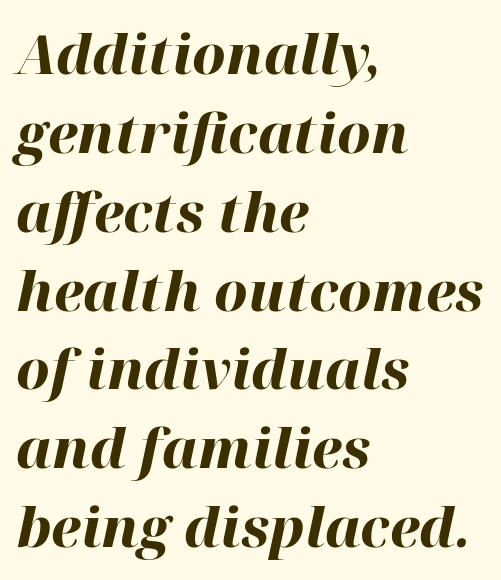
Q: Is the text bold? A: Yes.
Q: Is the text italic (slanted)? A: Yes, it leans right by about 12 degrees.
Q: Is the text underlined? A: No.
Q: How is the paragraph aligned? A: Left-aligned.
Q: Is the spacing between letters normal or unusually wide? A: Normal.
Q: Is the spacing between lines tight, normal or loose? A: Normal.
Q: Width (condensed, normal, or wide)? A: Normal.
Q: Stroke contrast? A: High.
Q: x-height? A: Medium.
Q: Monospaced? A: No.
